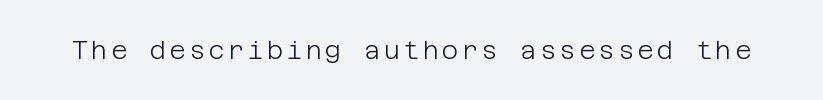
The type sits square on the baseline with zero lean. The strip under each line holds only bare page. Stroke thickness stays within the range of a standard reading face or lighter.
